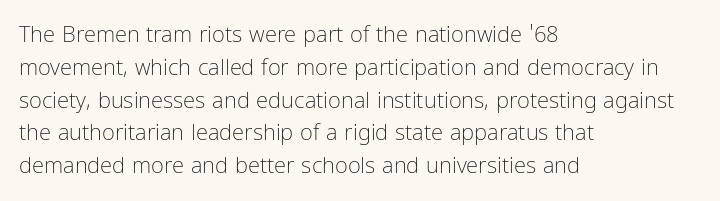
Descender tails drop into unmarked territory. Vertically, the passage feels balanced, rows spaced as you'd expect. The typesetter chose a ragged-right arrangement here. The typography opts for an upright posture over an oblique one. The rendering keeps characters at their native spacing. Stroke mass is kept to a normal reading level or below.
